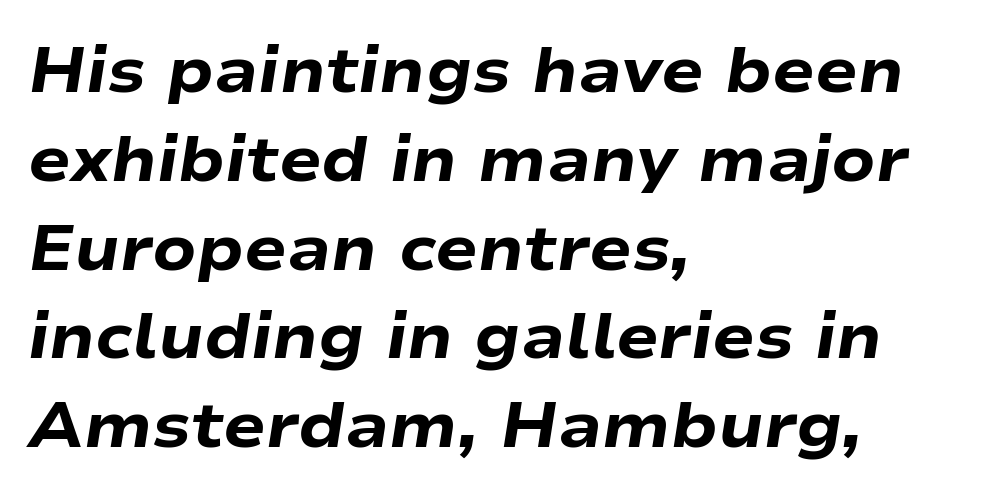
Q: Is the text bold? A: Yes.
Q: Is the text italic (slanted)? A: Yes, it leans right by about 9 degrees.
Q: Is the text underlined? A: No.
Q: How is the paragraph aligned? A: Left-aligned.
Q: Is the spacing between letters normal or unusually wide? A: Normal.
Q: Is the spacing between lines tight, normal or loose? A: Normal.
Q: Width (condensed, normal, or wide)? A: Wide.
Q: Stroke contrast? A: Low.
Q: x-height? A: Medium.
Q: Monospaced? A: No.
